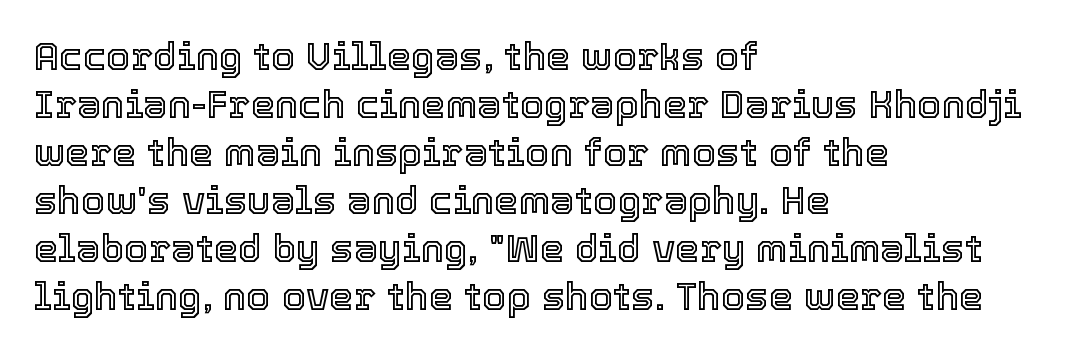
{"italic": "no", "width": "normal", "x_height": "medium", "monospaced": "no", "underline": "no", "align": "left", "line_spacing_ratio": 1.23, "letter_spacing": "normal", "letter_spacing_em": 0.0, "glyph_px": 39}
